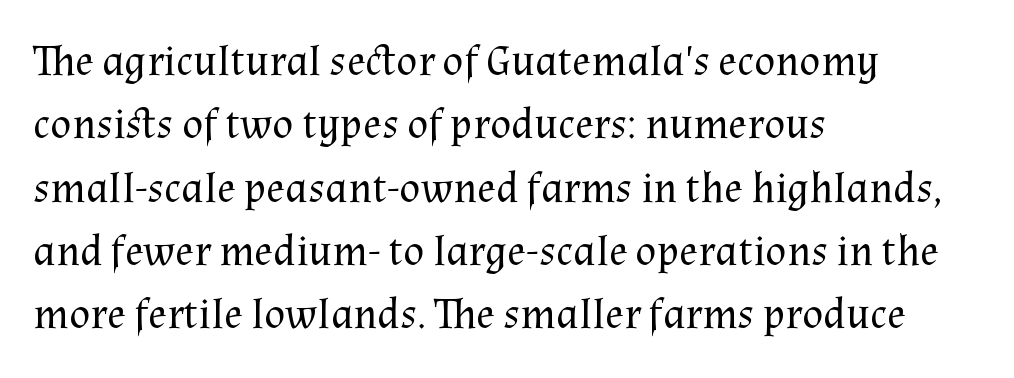
The area under the type is left untouched. A light-to-regular cut is what we see here. The letters sit at their default tracking, neither squeezed nor spread. A typesetter would call this proportional, since set widths differ per character. The space between consecutive lines is moderate.
